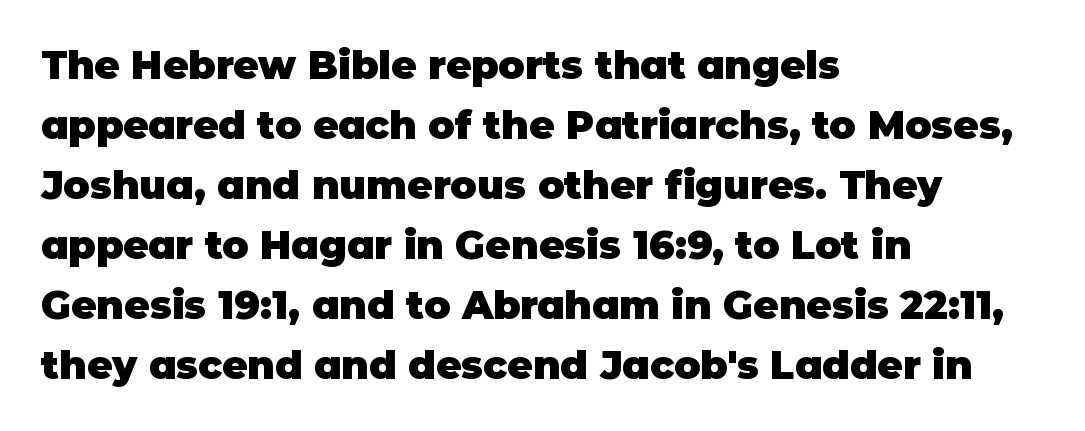
Has an underline been added? It has not. Every character sits straight up, as roman type does. The vertical gap from one line to the next is medium. The tracking reads as untouched default to a designer's eye.
